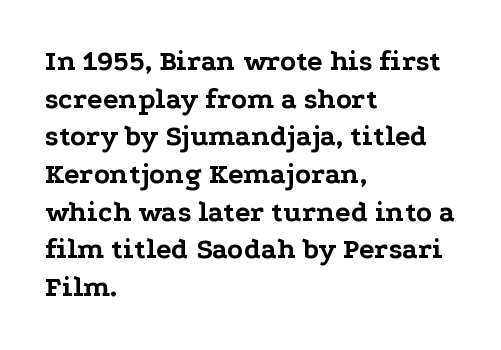
The image shows 29 px bold, wide serif type, upright; set left-aligned, normal line spacing (1.3x), normal letter spacing, not underlined; low stroke contrast and a medium x-height.
